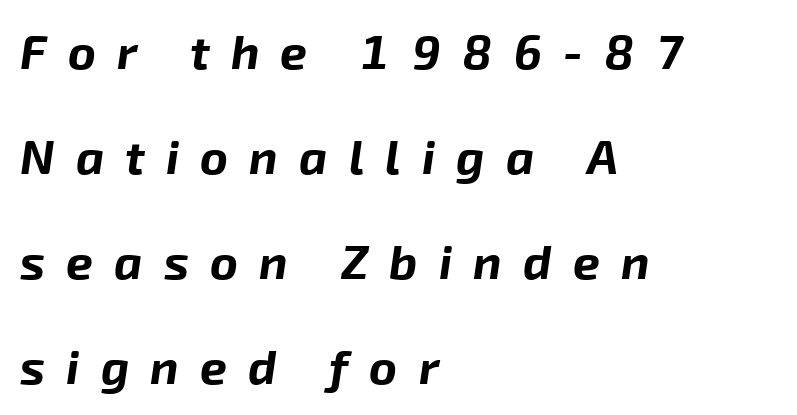
The image shows 48 px bold type, italic (leaning right); set left-aligned, loose line spacing (2.19x), unusually wide letter spacing (+0.44 em), not underlined; low stroke contrast and a medium x-height.
